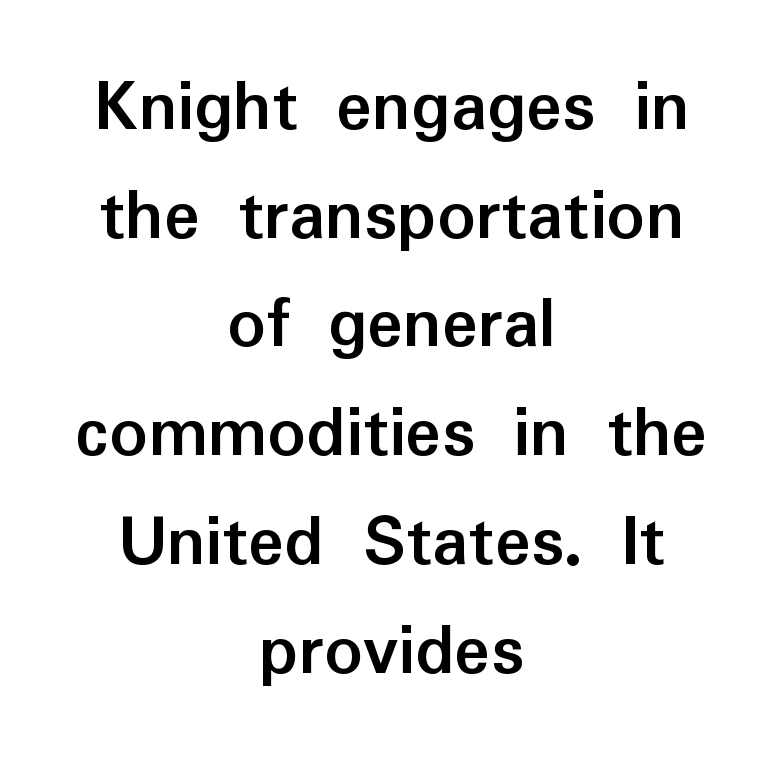
The image shows 75 px semibold sans-serif type, upright; set centered, normal line spacing (1.45x), normal letter spacing, not underlined; low stroke contrast and a medium x-height.
